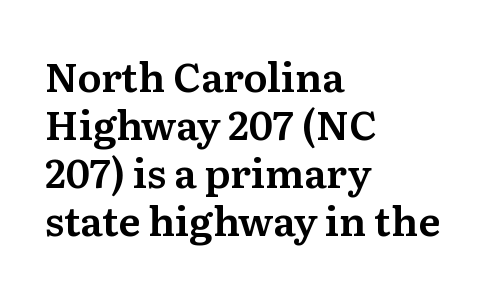
The gaps between neighbouring characters are ordinary and unremarkable. Rule under the text: the space is simply empty. The paragraph has a hard left edge and a soft right edge. This sample has the flowing, uneven cadence of proportional lettering. The face used here is seriffed, in the tradition of book romans. Does the lettering tilt? It doesn't — this is upright.
